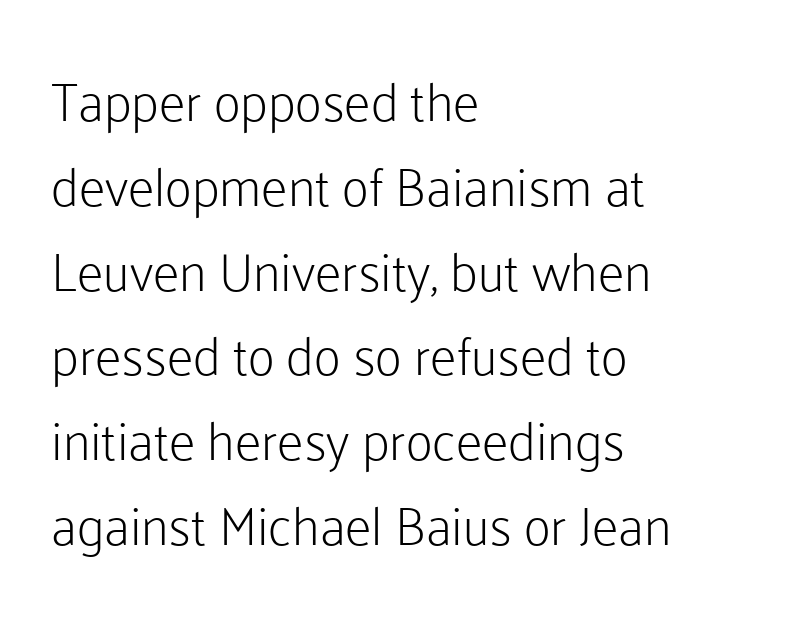
The leading is moderate, giving the passage an even texture. Leftover space on each line is placed entirely after the last word. The glyphs in this specimen are sans serif. The foot of each line stays bare and open. Is this a fixed-width face? No — the glyphs have proportional, varying widths.
